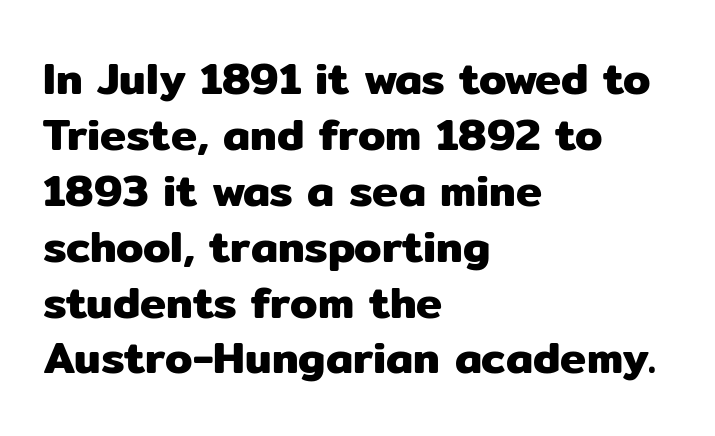
{"serif": "no", "italic": "no", "width": "normal", "stroke_contrast": "low", "x_height": "medium", "monospaced": "no", "underline": "no", "align": "left", "line_spacing": "normal", "line_spacing_ratio": 1.27, "letter_spacing": "normal", "letter_spacing_em": 0.0, "glyph_px": 44}
